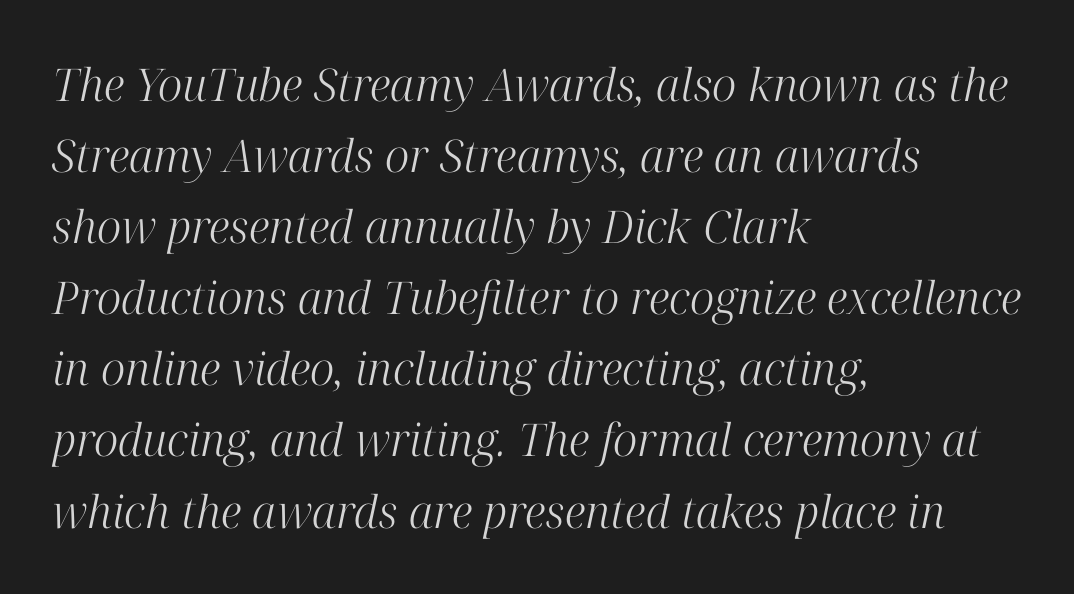
{"serif": "yes", "italic": "yes", "lean": "right", "slant_degrees": 12, "bold": "no", "weight": "light", "width": "normal", "stroke_contrast": "high", "x_height": "medium", "monospaced": "no", "underline": "no", "align": "left", "line_spacing": "normal", "line_spacing_ratio": 1.58, "letter_spacing": "normal", "letter_spacing_em": 0.0, "glyph_px": 45}
